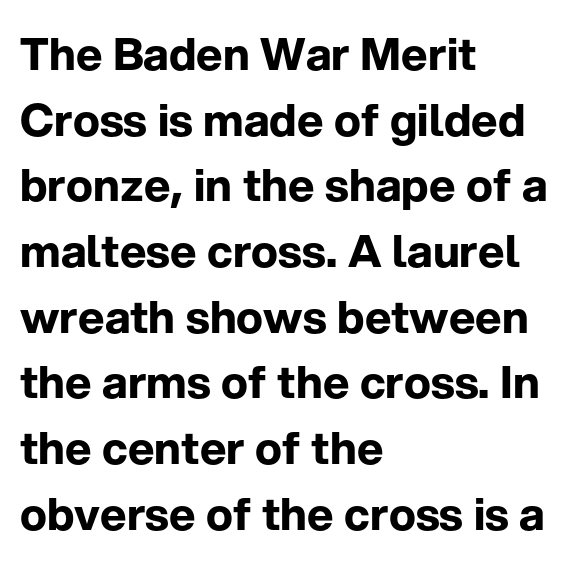
Q: Is the text bold? A: Yes.
Q: Is the text italic (slanted)? A: No, it is upright.
Q: Is the typeface a serif or a sans-serif typeface? A: Sans-serif.
Q: Is the text underlined? A: No.
Q: How is the paragraph aligned? A: Left-aligned.
Q: Is the spacing between letters normal or unusually wide? A: Normal.
Q: Is the spacing between lines tight, normal or loose? A: Normal.
Q: Width (condensed, normal, or wide)? A: Normal.
Q: Stroke contrast? A: Low.
Q: x-height? A: Medium.
Q: Monospaced? A: No.
